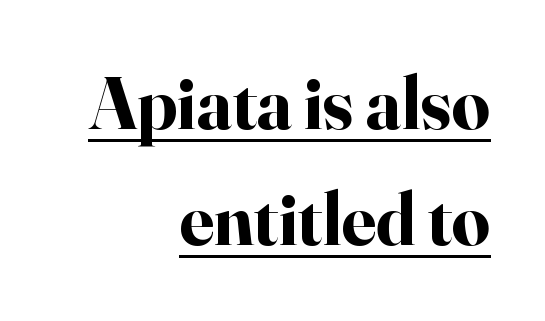
{"serif": "yes", "italic": "no", "bold": "yes", "weight": "bold", "width": "normal", "stroke_contrast": "high", "x_height": "small", "monospaced": "no", "underline": "yes", "align": "right", "line_spacing": "normal", "line_spacing_ratio": 1.55, "letter_spacing": "normal", "letter_spacing_em": 0.0, "glyph_px": 75}
